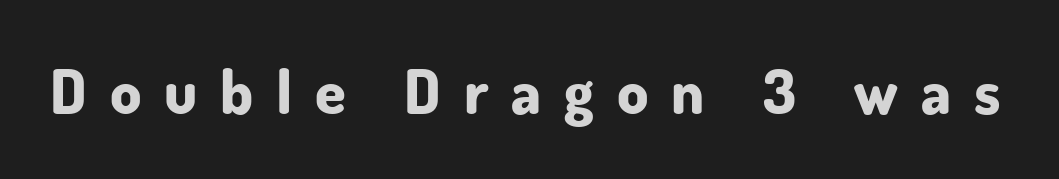
The image shows 62 px bold sans-serif type, upright; set unusually wide letter spacing (+0.37 em), not underlined; low stroke contrast and a small x-height.
